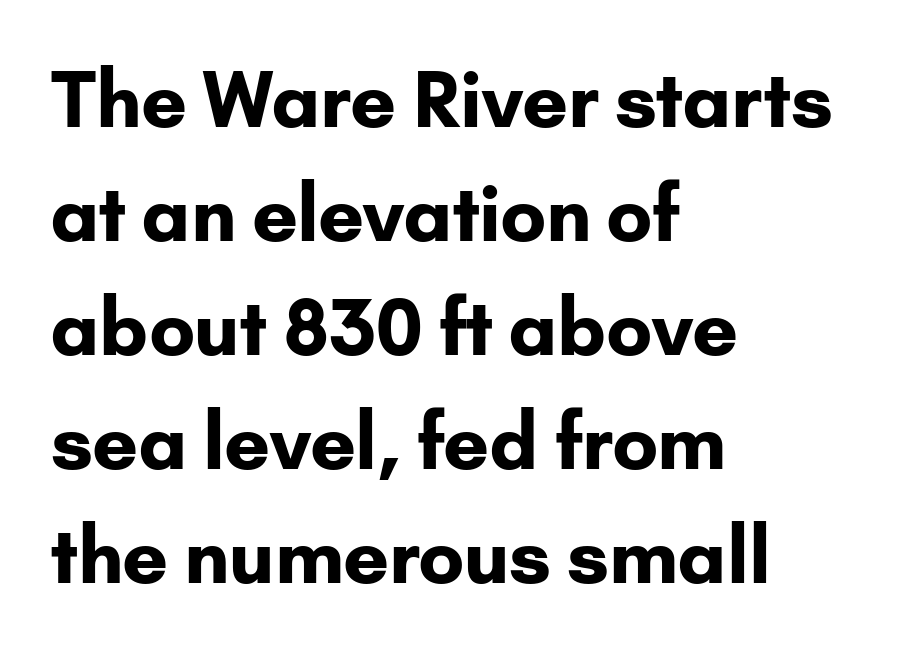
{"serif": "no", "italic": "no", "bold": "yes", "weight": "bold", "width": "normal", "stroke_contrast": "low", "x_height": "small", "monospaced": "no", "underline": "no", "align": "left", "line_spacing": "normal", "line_spacing_ratio": 1.5, "letter_spacing": "normal", "letter_spacing_em": 0.0, "glyph_px": 76}
